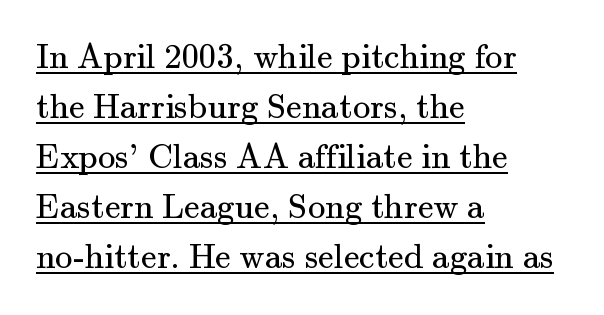
Q: Is the text bold? A: No.
Q: Is the text italic (slanted)? A: No, it is upright.
Q: Is the typeface a serif or a sans-serif typeface? A: Serif.
Q: Is the text underlined? A: Yes.
Q: How is the paragraph aligned? A: Left-aligned.
Q: Is the spacing between letters normal or unusually wide? A: Normal.
Q: Is the spacing between lines tight, normal or loose? A: Normal.
Q: Width (condensed, normal, or wide)? A: Normal.
Q: Stroke contrast? A: Medium.
Q: x-height? A: Small.
Q: Monospaced? A: No.
